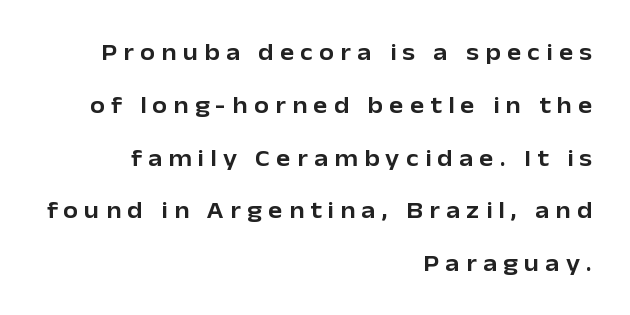
Q: Is the text italic (slanted)? A: No, it is upright.
Q: Is the text underlined? A: No.
Q: How is the paragraph aligned? A: Right-aligned.
Q: Is the spacing between letters normal or unusually wide? A: Unusually wide.
Q: Is the spacing between lines tight, normal or loose? A: Loose.
